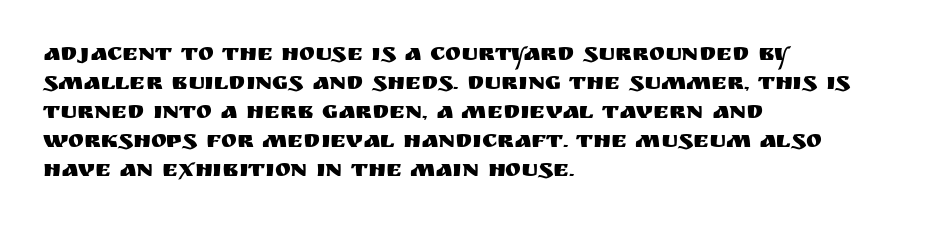
The area under the type is left untouched. Is the block centered? No — it sits flush against the left margin. Default kerning and tracking; the words read as compact shapes. Is there any slant? The stems are plumb.
